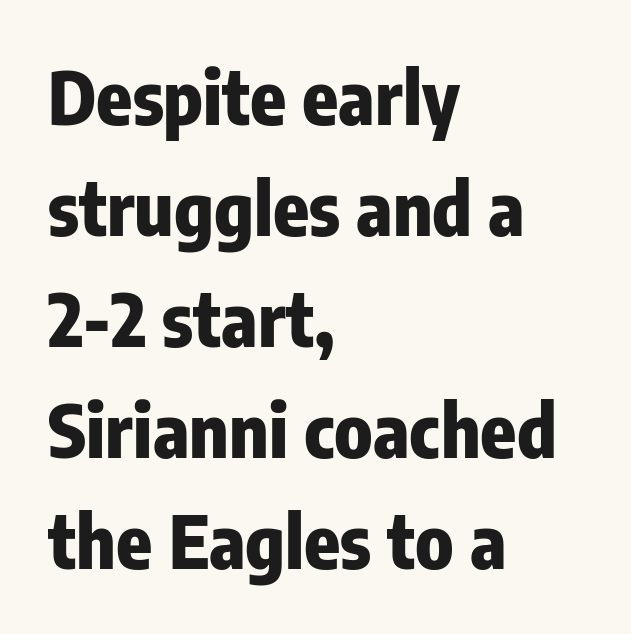
{"serif": "no", "italic": "no", "bold": "yes", "weight": "heavy", "width": "condensed", "stroke_contrast": "low", "x_height": "medium", "monospaced": "no", "underline": "no", "align": "left", "line_spacing": "normal", "line_spacing_ratio": 1.5, "letter_spacing": "normal", "letter_spacing_em": 0.0, "glyph_px": 74}
